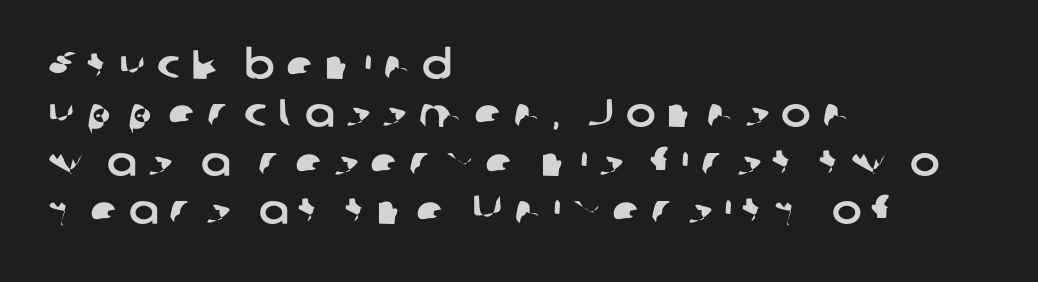
{"serif": "no", "width": "normal", "stroke_contrast": "low", "x_height": "medium", "monospaced": "no", "underline": "no", "align": "left", "line_spacing_ratio": 1.21, "letter_spacing": "wide", "letter_spacing_em": 0.28, "glyph_px": 40}
